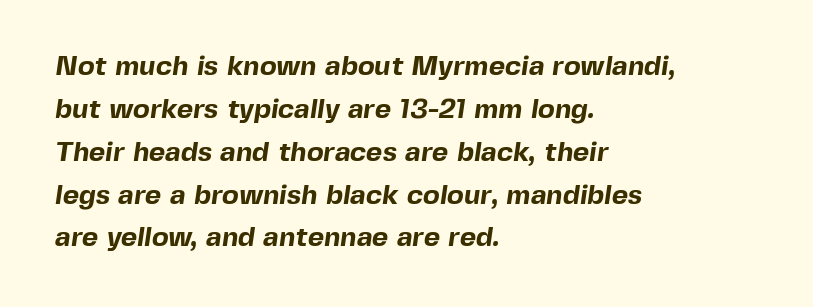
Nobody drew a line under any word here. Letterform terminals end flat and unadorned throughout the passage. Characters follow at the spacing the type designer built in. The rendering uses natural spacing where letterforms have individual widths. Regular leading.
